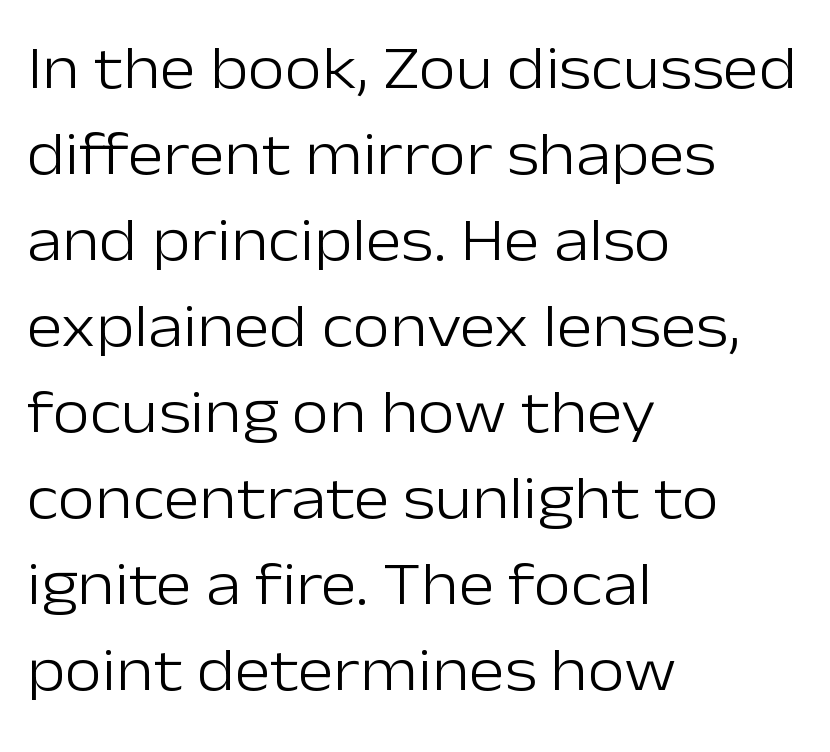
{"serif": "no", "italic": "no", "bold": "no", "weight": "light", "width": "normal", "stroke_contrast": "low", "x_height": "medium", "monospaced": "no", "underline": "no", "align": "left", "line_spacing": "normal", "line_spacing_ratio": 1.41, "letter_spacing": "normal", "letter_spacing_em": 0.0, "glyph_px": 61}
